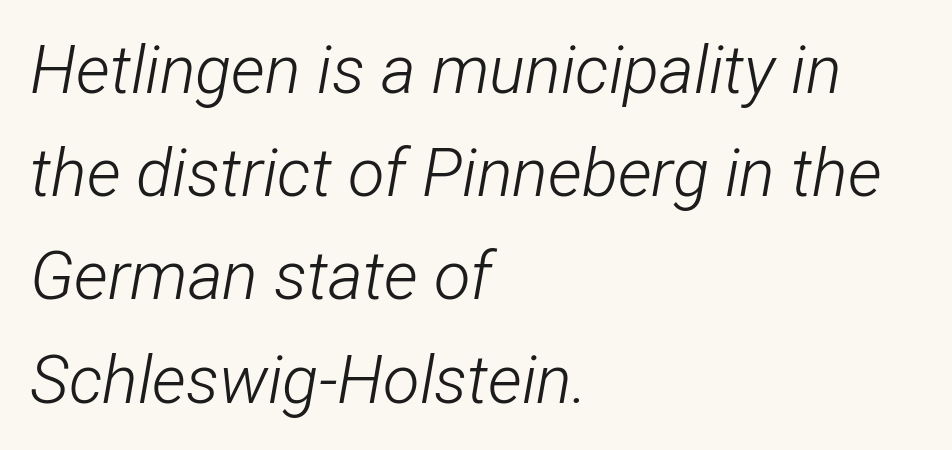
Short note: letters normally spaced. Stems here are at most as thick as an everyday book face. The leading is moderate, giving the passage an even texture. Posture: slanted. A typesetter would call this proportional, since set widths differ per character. Rule under the text: the space is simply empty.
